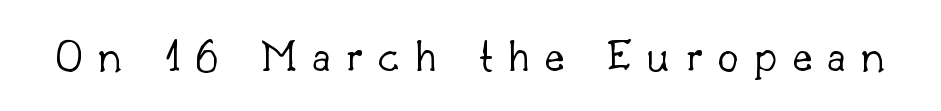
The image shows 47 px light type, upright; set unusually wide letter spacing (+0.33 em), not underlined; low stroke contrast and a small x-height.
